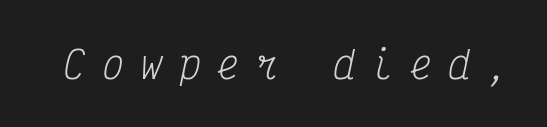
The image shows 37 px regular-weight, condensed serif type, italic (leaning right), monospaced; set unusually wide letter spacing (+0.44 em), not underlined; medium stroke contrast and a medium x-height.
